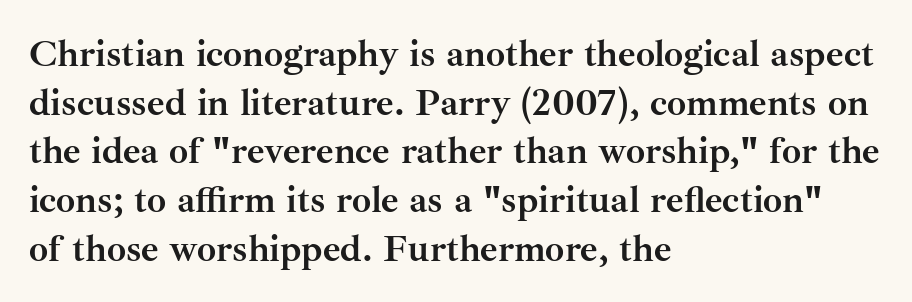
Q: Is the text bold? A: Yes.
Q: Is the text italic (slanted)? A: No, it is upright.
Q: Is the typeface a serif or a sans-serif typeface? A: Serif.
Q: Is the text underlined? A: No.
Q: How is the paragraph aligned? A: Left-aligned.
Q: Is the spacing between letters normal or unusually wide? A: Normal.
Q: Is the spacing between lines tight, normal or loose? A: Normal.
Q: Width (condensed, normal, or wide)? A: Normal.
Q: Stroke contrast? A: Medium.
Q: x-height? A: Small.
Q: Monospaced? A: No.
